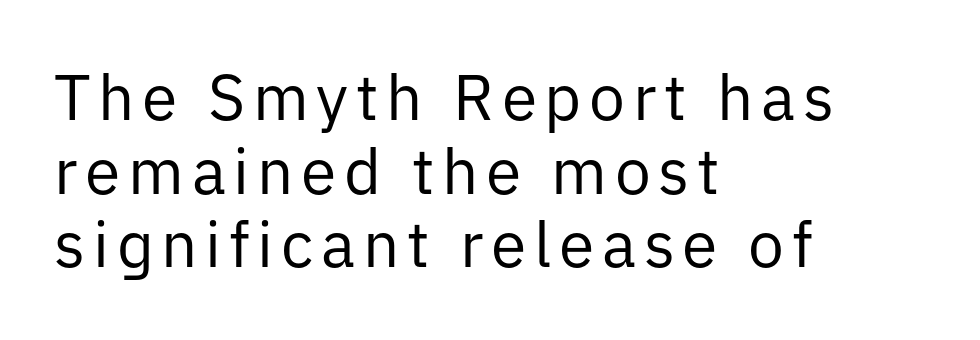
{"serif": "no", "italic": "no", "bold": "no", "weight": "regular", "width": "normal", "stroke_contrast": "low", "x_height": "medium", "monospaced": "no", "underline": "no", "align": "left", "line_spacing": "tight", "line_spacing_ratio": 1.15, "glyph_px": 64}
